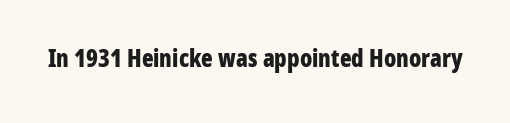
What stands out about the letter spacing? Nothing — it is the standard amount. Upright lettering throughout. Bold? Absolutely — the strokes are thick and heavy. The glyphs are unaccompanied by any horizontal stroke below them.
